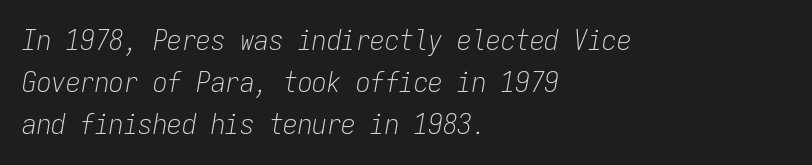
Weight: not bold — regular or lighter. Each letter, wide or thin by design, is forced into the same width here. A typesetter would call this zero additional tracking. Leading matches the norm, producing a regular column. Yep, that's italic — everything's leaning.
